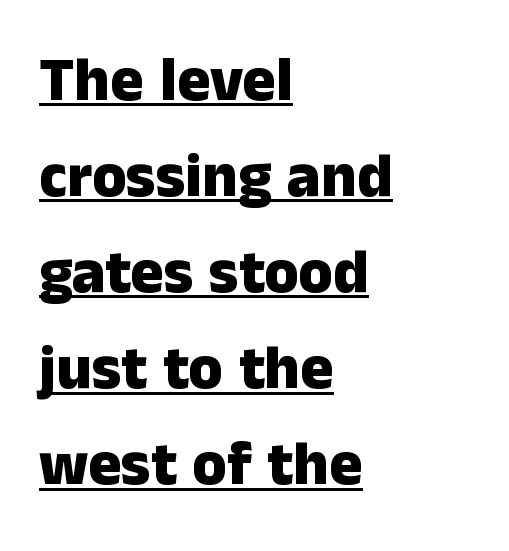
Q: Is the text bold? A: Yes.
Q: Is the text italic (slanted)? A: No, it is upright.
Q: Is the typeface a serif or a sans-serif typeface? A: Sans-serif.
Q: Is the text underlined? A: Yes.
Q: How is the paragraph aligned? A: Left-aligned.
Q: Is the spacing between letters normal or unusually wide? A: Normal.
Q: Is the spacing between lines tight, normal or loose? A: Normal.
Q: Width (condensed, normal, or wide)? A: Normal.
Q: Stroke contrast? A: Low.
Q: x-height? A: Medium.
Q: Monospaced? A: No.
